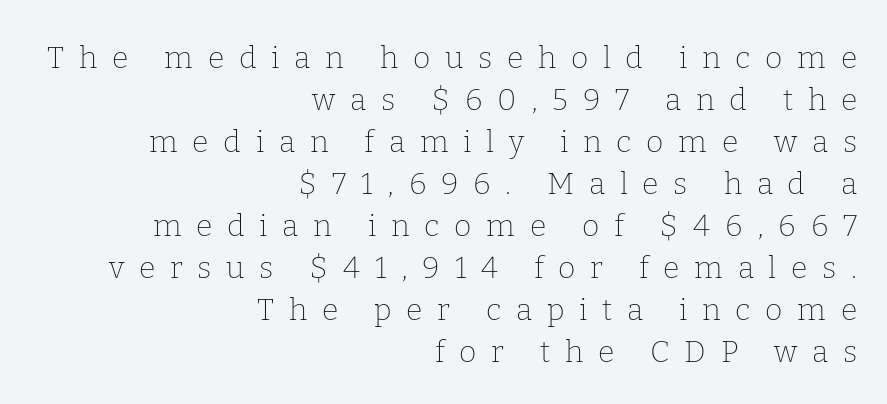
{"serif": "yes", "italic": "no", "bold": "no", "weight": "thin", "width": "normal", "stroke_contrast": "low", "x_height": "medium", "monospaced": "no", "underline": "no", "align": "right", "line_spacing": "normal", "line_spacing_ratio": 1.4, "letter_spacing": "wide", "letter_spacing_em": 0.49, "glyph_px": 30}
